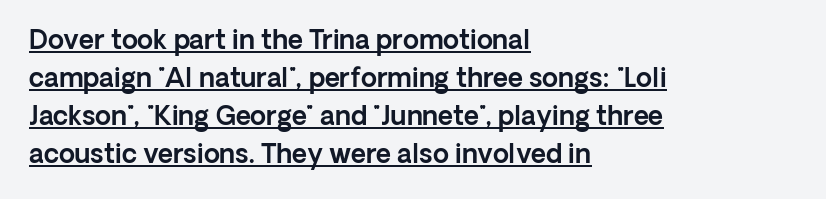
Q: Is the text italic (slanted)? A: No, it is upright.
Q: Is the text underlined? A: Yes.
Q: How is the paragraph aligned? A: Left-aligned.
Q: Is the spacing between letters normal or unusually wide? A: Normal.
Q: Is the spacing between lines tight, normal or loose? A: Normal.
